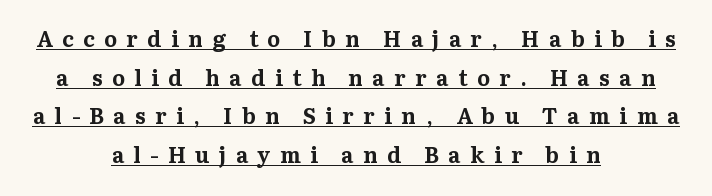
Q: Is the text bold? A: Yes.
Q: Is the text italic (slanted)? A: No, it is upright.
Q: Is the text underlined? A: Yes.
Q: How is the paragraph aligned? A: Centered.
Q: Is the spacing between letters normal or unusually wide? A: Unusually wide.
